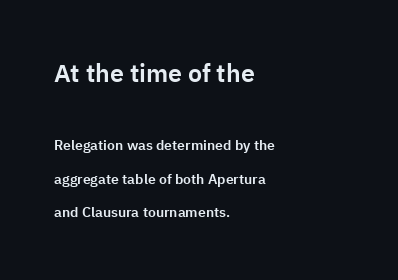
The lines are quadded left. A roman cut, with each character standing at attention. Between these two stacked blocks, the higher one wins on size. Between one letter and the next there's only the usual sliver of space. Vertical spacing — loose. The words here are not underlined.
